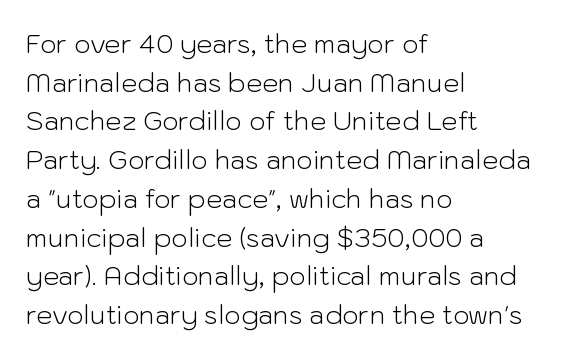
The image shows 26 px text type, upright; set left-aligned, normal line spacing (1.49x), normal letter spacing, not underlined.
